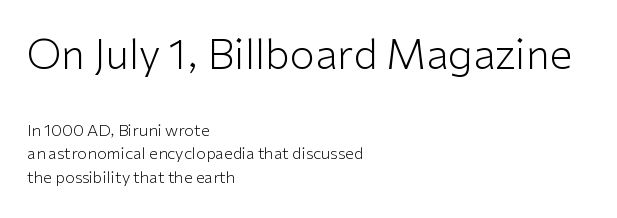
{"serif": "no", "italic": "no", "bold": "no", "weight": "light", "width": "normal", "stroke_contrast": "low", "x_height": "medium", "monospaced": "no", "underline": "no", "align": "left", "line_spacing": "normal", "line_spacing_ratio": 1.45, "letter_spacing": "normal", "letter_spacing_em": 0.0, "larger_block": "first", "size_ratio": 2.56, "glyph_px": 41}
